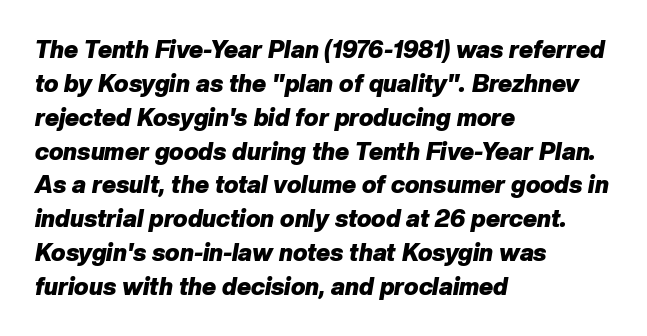
The image shows 24 px bold type, italic (leaning right); set left-aligned, normal line spacing (1.41x), normal letter spacing, not underlined.
